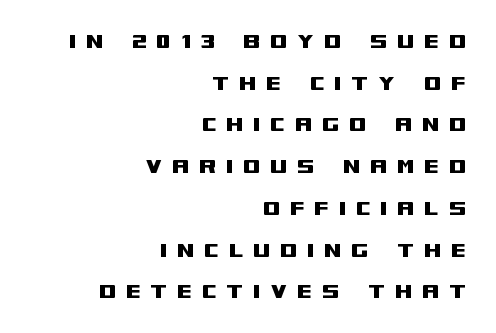
{"italic": "no", "underline": "no", "align": "right", "line_spacing": "normal", "line_spacing_ratio": 1.67, "letter_spacing": "wide", "letter_spacing_em": 0.38, "glyph_px": 25}
